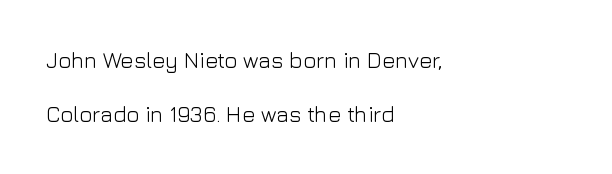
Leading is clearly above the norm, producing a sparse column. Glance below the letters and you will spot only blank space. The weight tops out at a normal text grade. Each line starts at the same left margin while the right side varies.
